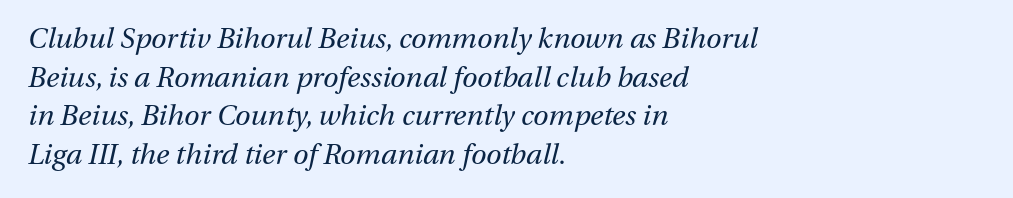
The image shows 28 px regular-weight type, italic (leaning right); set left-aligned, normal line spacing (1.38x), normal letter spacing, not underlined; medium stroke contrast and a medium x-height.
